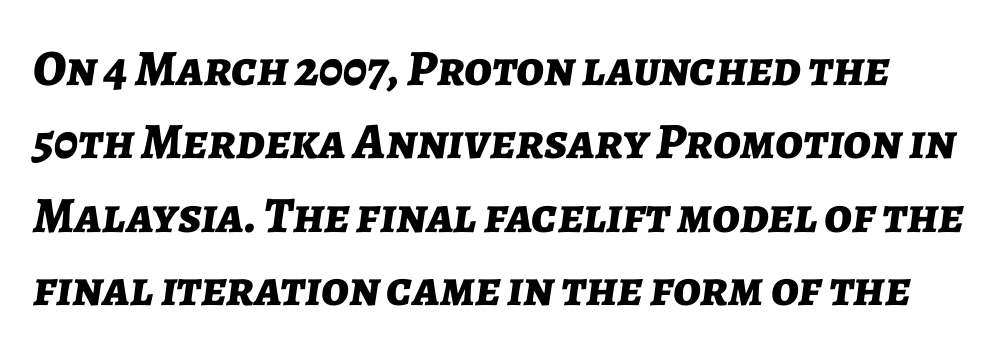
Q: Is the text bold? A: Yes.
Q: Is the text italic (slanted)? A: Yes, it leans right by about 7 degrees.
Q: Is the text underlined? A: No.
Q: Is the spacing between letters normal or unusually wide? A: Normal.
Q: Is the spacing between lines tight, normal or loose? A: Normal.
Q: Width (condensed, normal, or wide)? A: Normal.
Q: Stroke contrast? A: Low.
Q: x-height? A: Medium.
Q: Monospaced? A: No.
